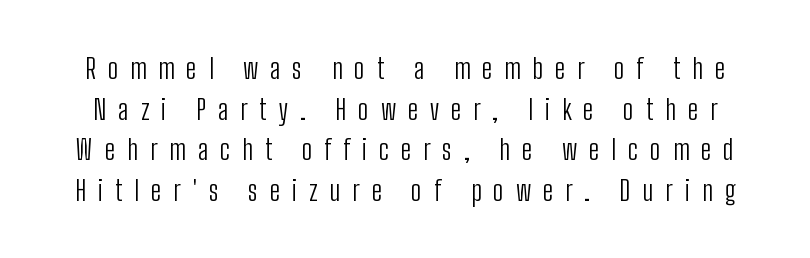
The image shows 28 px light, condensed sans-serif type, upright; set normal line spacing (1.45x), unusually wide letter spacing (+0.43 em), not underlined; low stroke contrast and a medium x-height.
